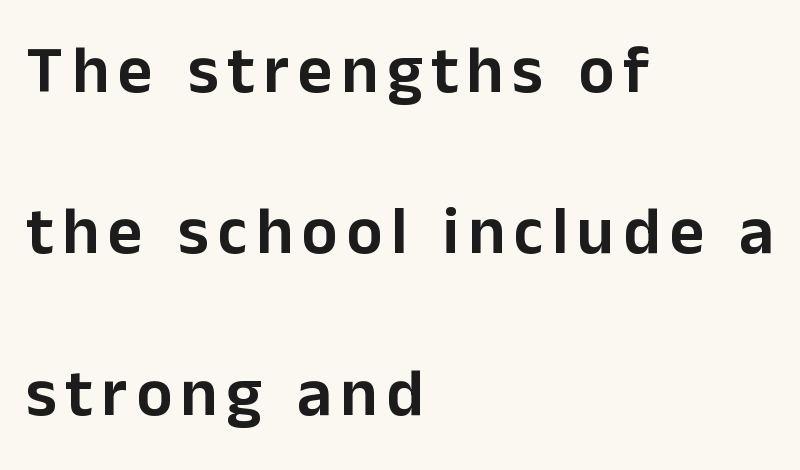
The image shows 67 px sans-serif type, upright; set left-aligned, loose line spacing (2.41x), not underlined; low stroke contrast and a medium x-height.
